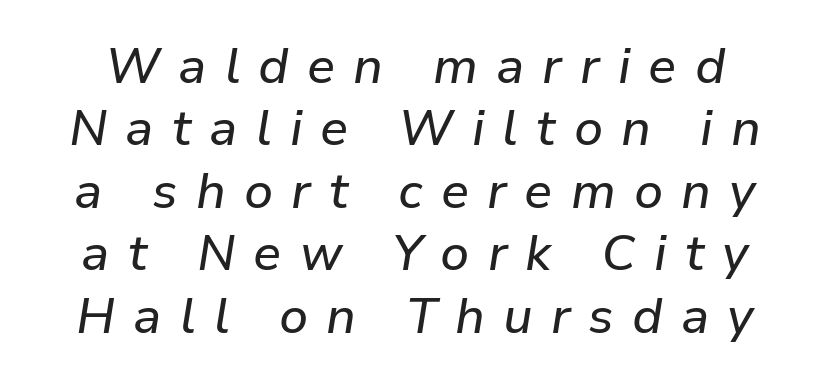
Check the space under the baseline: it is left empty. The block of text has a typical density, with ordinary space between rows. When letters slant like this, we call the style italic. Observe the wide spacing: letters keep a clear distance from each other. Think of a printed novel: that variable character pitch is what you see here.
